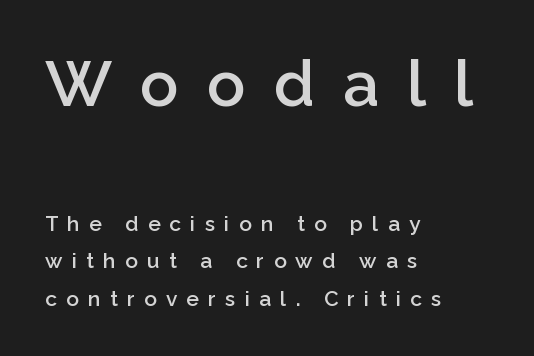
Honestly, there is no underline to notice here at all. This sample has the flowing, uneven cadence of proportional lettering. Line beginnings align vertically; line endings do not. Is the lower block the larger one? No — the upper block carries the bigger type. Designer's note — italics off, roman on. Students, this is semibold: more ink than regular, less than bold.
